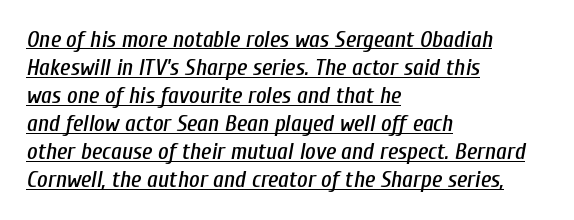
{"italic": "yes", "lean": "right", "slant_degrees": 10, "underline": "yes", "align": "left", "line_spacing_ratio": 1.22, "letter_spacing": "normal", "letter_spacing_em": 0.0, "glyph_px": 23}
